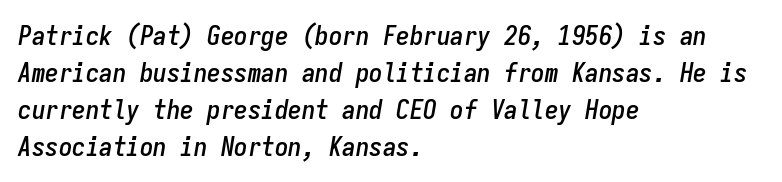
{"italic": "yes", "lean": "right", "slant_degrees": 9, "underline": "no", "align": "left", "line_spacing": "normal", "line_spacing_ratio": 1.37, "letter_spacing": "normal", "letter_spacing_em": 0.0, "glyph_px": 27}
